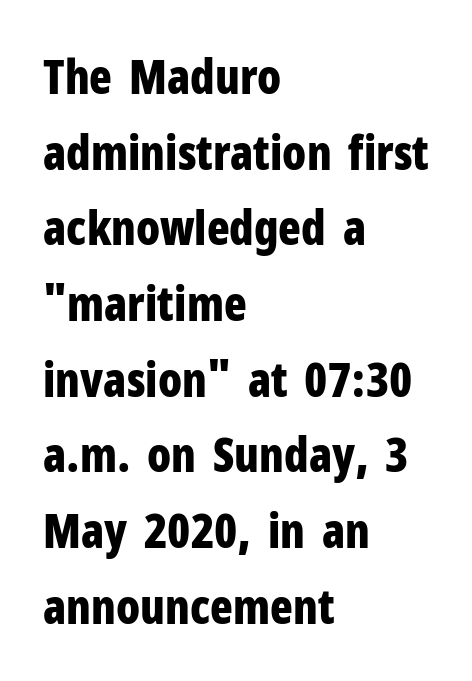
The image shows 47 px bold, condensed sans-serif type, upright; set left-aligned, normal line spacing (1.61x), normal letter spacing, not underlined; low stroke contrast and a medium x-height.
